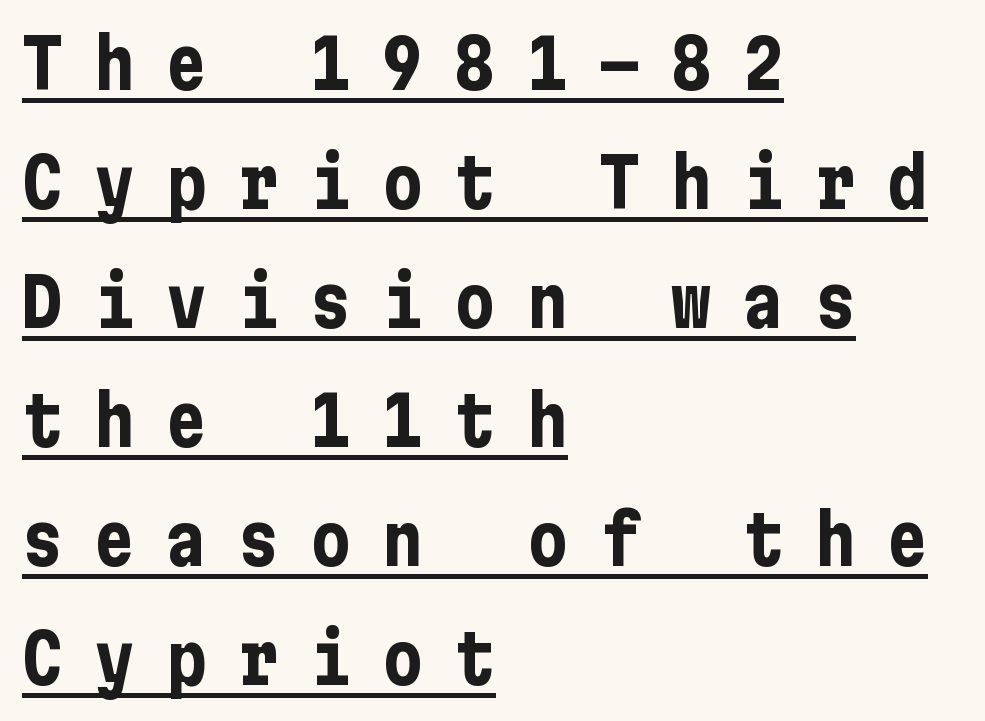
The rendering shows plain stroke endings on the letterforms — a sans-serif design. Plenty of ink on the page — the face is bold. The lines are quadded left. Does extra space separate the letters? Yes, quite a lot of it. The lettering stays uniformly vertical, giving the passage a roman look. Descenders here cross a horizontal rule under the line.
